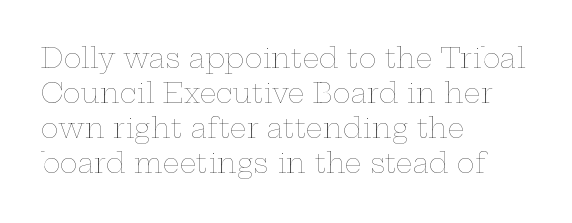
{"italic": "no", "bold": "no", "underline": "no", "align": "left", "line_spacing": "normal", "line_spacing_ratio": 1.3, "letter_spacing": "normal", "letter_spacing_em": 0.0, "glyph_px": 27}
